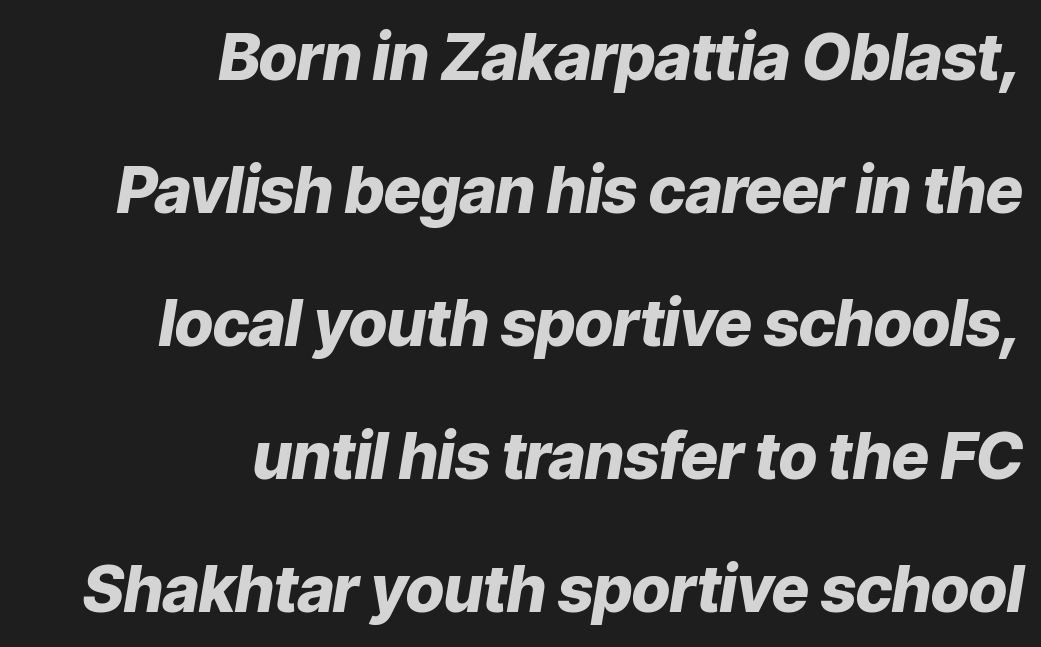
Q: Is the text bold? A: Yes.
Q: Is the text italic (slanted)? A: Yes, it leans right by about 9 degrees.
Q: Is the text underlined? A: No.
Q: How is the paragraph aligned? A: Right-aligned.
Q: Is the spacing between letters normal or unusually wide? A: Normal.
Q: Is the spacing between lines tight, normal or loose? A: Loose.
Q: Width (condensed, normal, or wide)? A: Normal.
Q: Stroke contrast? A: Low.
Q: x-height? A: Medium.
Q: Monospaced? A: No.
